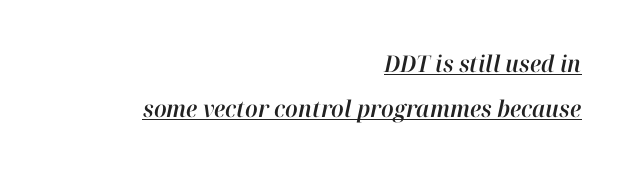
The image shows 23 px text type, italic (leaning right); set right-aligned, loose line spacing (1.97x), normal letter spacing, underlined.
